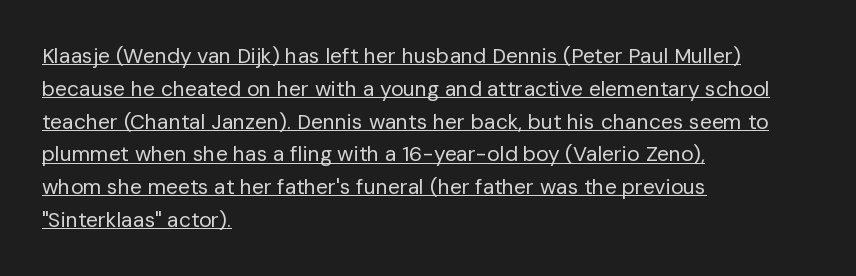
Underlining? Definitely there. Does the lettering tilt? It doesn't — this is upright. Leftover space on each line is placed entirely after the last word. The passage shown stacks its lines at a standard gap. Think standard paragraph weight, or any step lighter than that.
